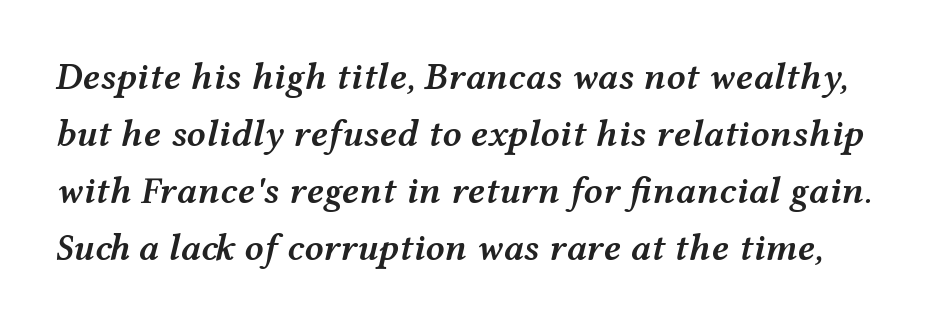
{"italic": "yes", "lean": "right", "slant_degrees": 12, "bold": "semi", "weight": "semibold", "width": "wide", "stroke_contrast": "medium", "x_height": "medium", "monospaced": "no", "underline": "no", "line_spacing": "normal", "line_spacing_ratio": 1.5, "letter_spacing": "normal", "letter_spacing_em": 0.0, "glyph_px": 38}
